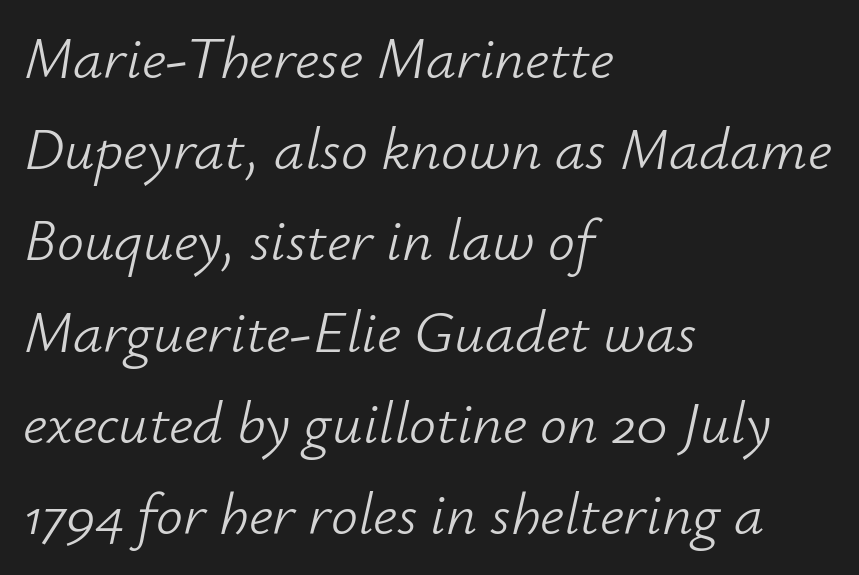
Q: Is the text bold? A: No.
Q: Is the text italic (slanted)? A: Yes, it leans right by about 12 degrees.
Q: Is the text underlined? A: No.
Q: How is the paragraph aligned? A: Left-aligned.
Q: Is the spacing between letters normal or unusually wide? A: Normal.
Q: Is the spacing between lines tight, normal or loose? A: Normal.
Q: Width (condensed, normal, or wide)? A: Normal.
Q: Stroke contrast? A: Low.
Q: x-height? A: Small.
Q: Monospaced? A: No.
